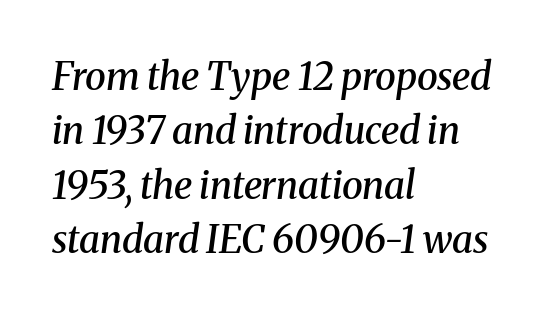
{"serif": "yes", "italic": "yes", "lean": "right", "slant_degrees": 8, "bold": "semi", "weight": "semibold", "width": "normal", "stroke_contrast": "medium", "x_height": "medium", "monospaced": "no", "underline": "no", "align": "left", "line_spacing": "normal", "line_spacing_ratio": 1.43, "letter_spacing": "normal", "letter_spacing_em": 0.0, "glyph_px": 38}
